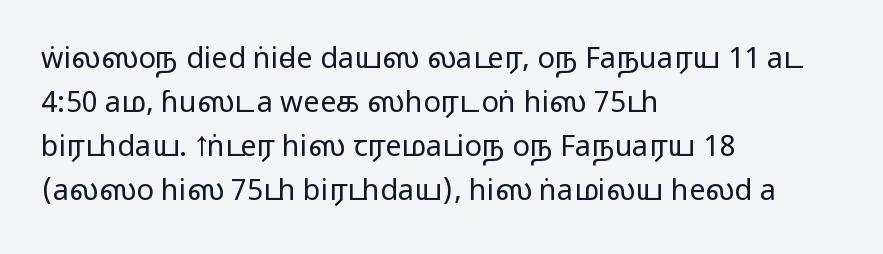
The image shows 29 px regular-weight, wide sans-serif type, upright; set left-aligned, normal line spacing (1.52x), normal letter spacing, not underlined; low stroke contrast and a medium x-height.
